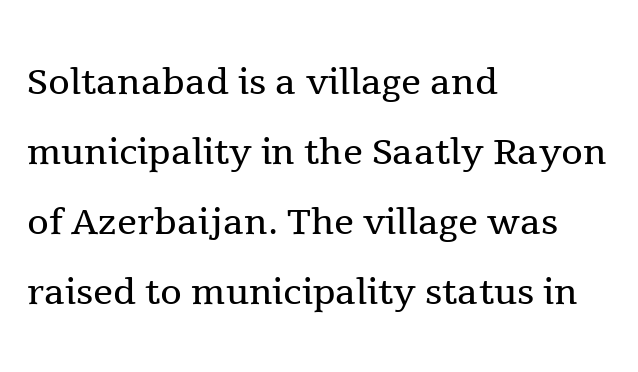
The image shows 50 px regular-weight serif type, upright; set left-aligned, normal line spacing (1.4x), normal letter spacing, not underlined; a medium x-height.
